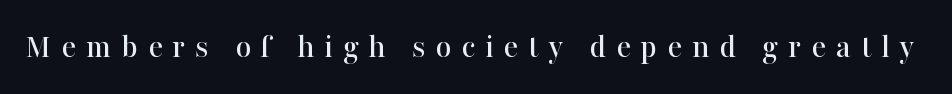
Q: Is the text italic (slanted)? A: No, it is upright.
Q: Is the typeface a serif or a sans-serif typeface? A: Serif.
Q: Is the text underlined? A: No.
Q: Is the spacing between letters normal or unusually wide? A: Unusually wide.
Q: Width (condensed, normal, or wide)? A: Normal.
Q: Stroke contrast? A: High.
Q: x-height? A: Medium.
Q: Monospaced? A: No.
